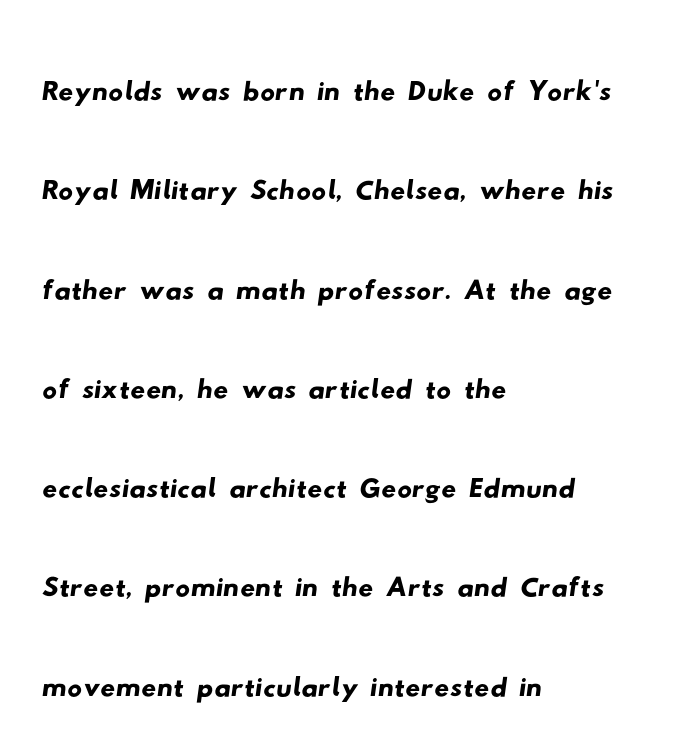
Q: Is the typeface a serif or a sans-serif typeface? A: Sans-serif.
Q: Is the text underlined? A: No.
Q: How is the paragraph aligned? A: Left-aligned.
Q: Is the spacing between letters normal or unusually wide? A: Normal.
Q: Is the spacing between lines tight, normal or loose? A: Normal.
Q: Width (condensed, normal, or wide)? A: Wide.
Q: Stroke contrast? A: Low.
Q: x-height? A: Small.
Q: Monospaced? A: No.
